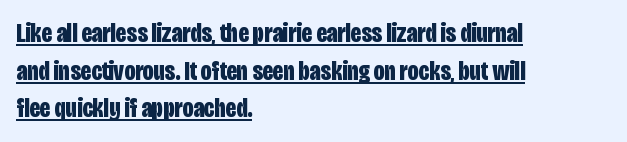
The compositor pushed each line to the left boundary. A dark, heavy texture on the line: the type is bold. Does the leading feel generous? No, just average. The horizontal fit of the characters is conventional and even. The letters stand upright; this is a roman face.
